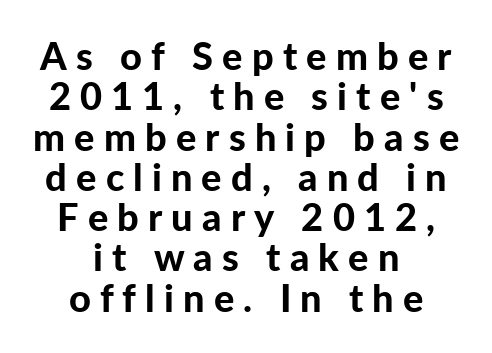
The image shows 38 px bold sans-serif type, upright; set centered, tight line spacing (1.06x), unusually wide letter spacing (+0.24 em), not underlined; low stroke contrast and a medium x-height.
